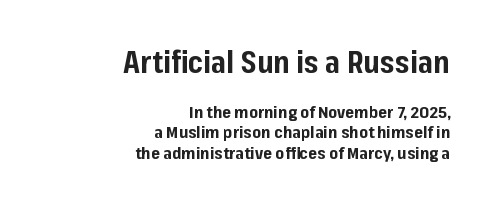
{"serif": "no", "italic": "no", "bold": "yes", "weight": "bold", "width": "normal", "stroke_contrast": "low", "x_height": "medium", "monospaced": "no", "underline": "no", "align": "right", "line_spacing_ratio": 1.18, "letter_spacing": "normal", "letter_spacing_em": 0.0, "larger_block": "first", "size_ratio": 1.76, "glyph_px": 30}
